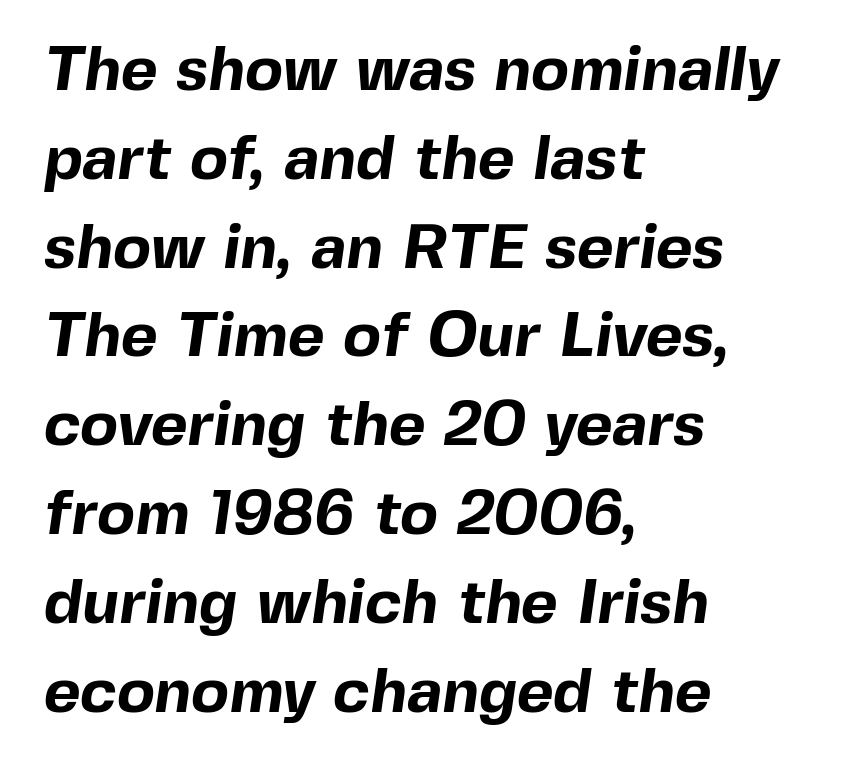
Q: Is the text bold? A: Yes.
Q: Is the typeface a serif or a sans-serif typeface? A: Sans-serif.
Q: Is the text underlined? A: No.
Q: How is the paragraph aligned? A: Left-aligned.
Q: Is the spacing between letters normal or unusually wide? A: Normal.
Q: Is the spacing between lines tight, normal or loose? A: Normal.
Q: Width (condensed, normal, or wide)? A: Normal.
Q: x-height? A: Medium.
Q: Monospaced? A: No.
